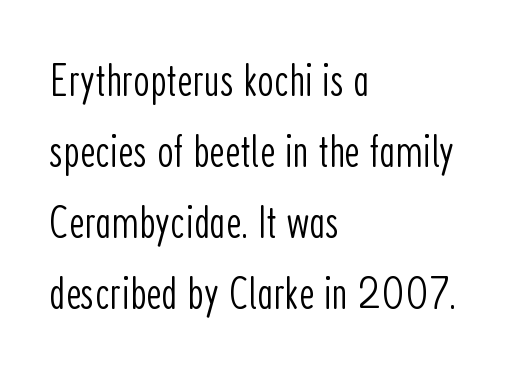
Q: Is the text bold? A: No.
Q: Is the text italic (slanted)? A: No, it is upright.
Q: Is the typeface a serif or a sans-serif typeface? A: Sans-serif.
Q: Is the text underlined? A: No.
Q: How is the paragraph aligned? A: Left-aligned.
Q: Is the spacing between letters normal or unusually wide? A: Normal.
Q: Is the spacing between lines tight, normal or loose? A: Normal.
Q: Width (condensed, normal, or wide)? A: Condensed.
Q: Stroke contrast? A: Low.
Q: x-height? A: Medium.
Q: Monospaced? A: No.
